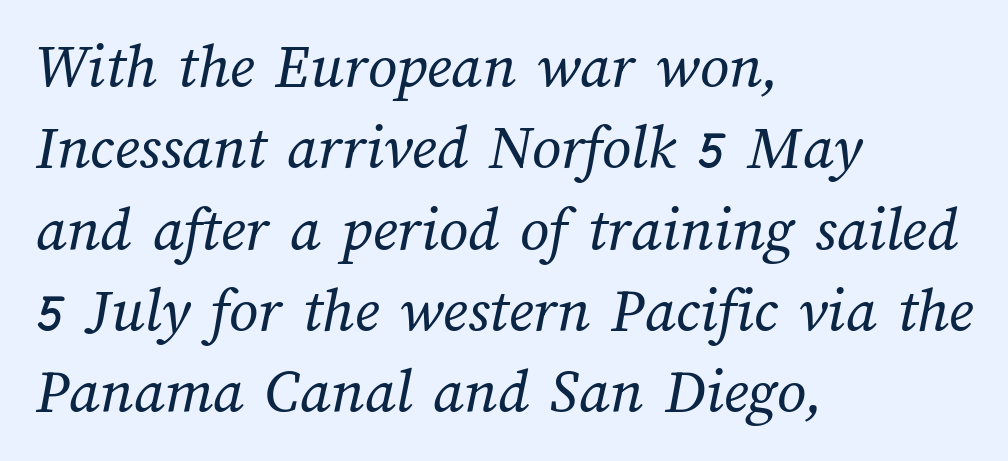
This rendering leaves character spacing at its baseline value. The zone under the glyphs is completely vacant. Leading: standard. This sample is left-justified, so line endings fall wherever the words run out.
